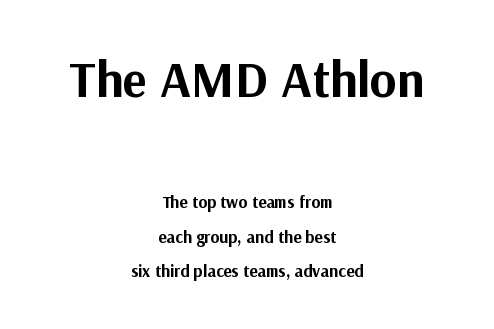
{"serif": "no", "italic": "no", "bold": "yes", "weight": "bold", "width": "normal", "stroke_contrast": "medium", "x_height": "medium", "monospaced": "no", "underline": "no", "align": "center", "line_spacing": "loose", "line_spacing_ratio": 2.04, "letter_spacing": "normal", "letter_spacing_em": 0.0, "larger_block": "first", "size_ratio": 3.0, "glyph_px": 51}
